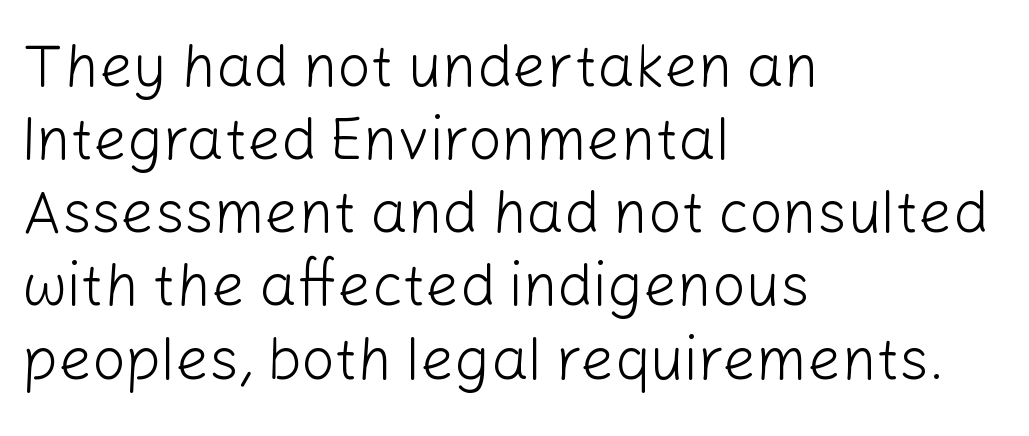
The image shows 59 px light sans-serif type, upright; set left-aligned, line spacing 1.24x, normal letter spacing, not underlined; low stroke contrast and a medium x-height.
